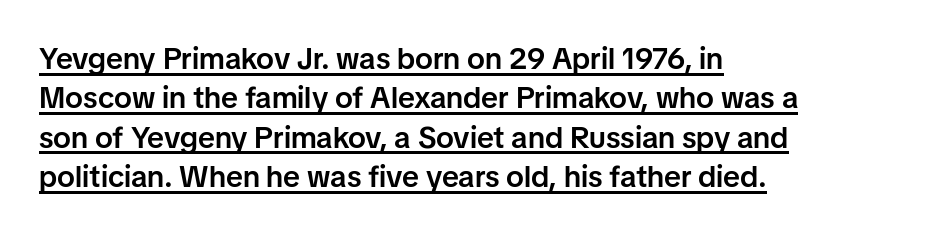
The image shows 30 px semibold sans-serif type, upright; set left-aligned, normal line spacing (1.31x), normal letter spacing, underlined; low stroke contrast and a medium x-height.
